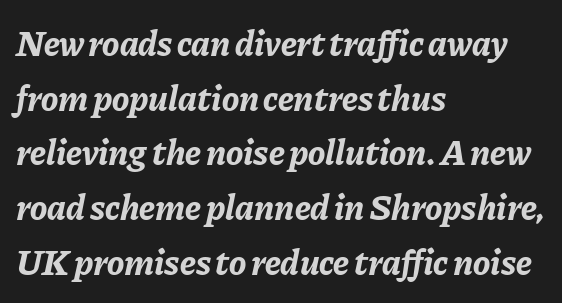
The image shows 36 px bold type, italic (leaning right); set left-aligned, normal line spacing (1.52x), normal letter spacing, not underlined; low stroke contrast and a medium x-height.
